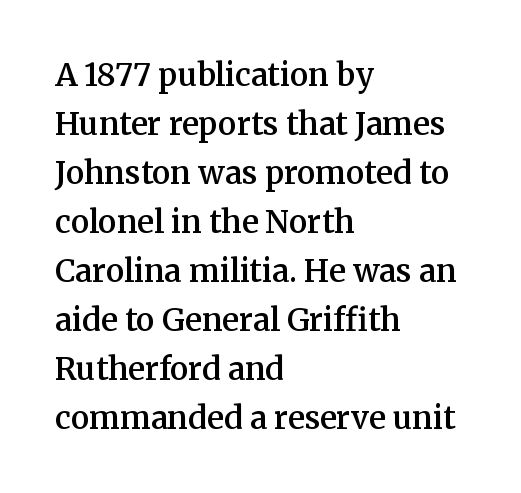
{"serif": "yes", "italic": "no", "bold": "semi", "weight": "semibold", "width": "normal", "stroke_contrast": "medium", "x_height": "medium", "monospaced": "no", "underline": "no", "align": "left", "line_spacing": "normal", "line_spacing_ratio": 1.58, "letter_spacing": "normal", "letter_spacing_em": 0.0, "glyph_px": 31}
